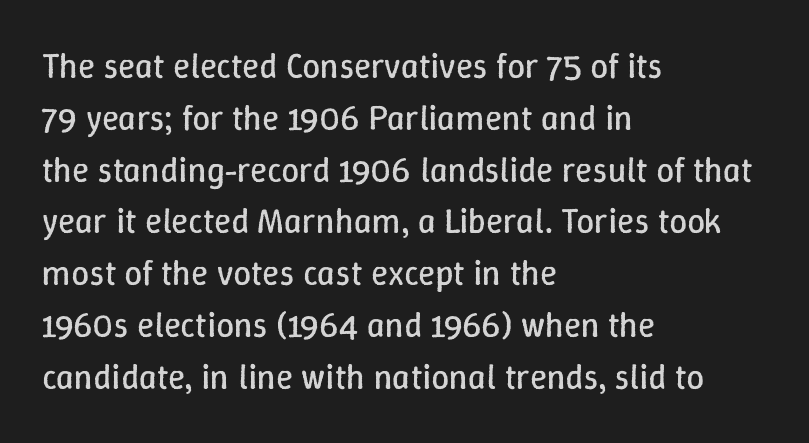
The image shows 35 px regular-weight type, upright; set left-aligned, normal line spacing (1.48x), normal letter spacing, not underlined; low stroke contrast and a medium x-height.
